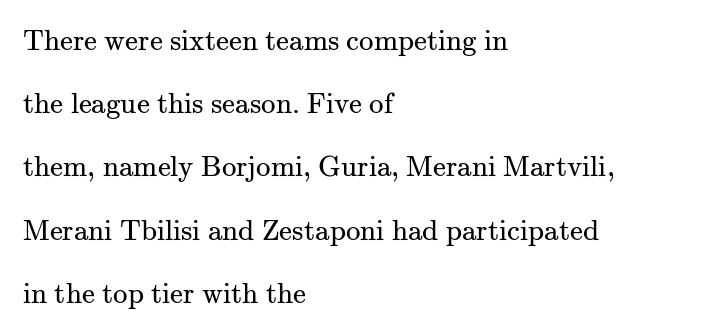
The image shows 29 px regular-weight serif type, upright; set left-aligned, loose line spacing (2.18x), normal letter spacing, not underlined; medium stroke contrast and a small x-height.
